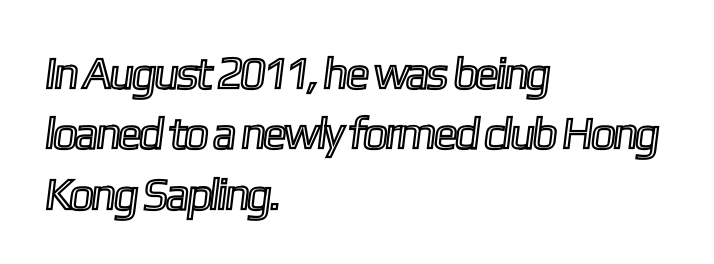
{"width": "condensed", "x_height": "medium", "monospaced": "no", "underline": "no", "align": "left", "line_spacing": "normal", "line_spacing_ratio": 1.34, "letter_spacing": "normal", "letter_spacing_em": 0.0, "glyph_px": 45}
